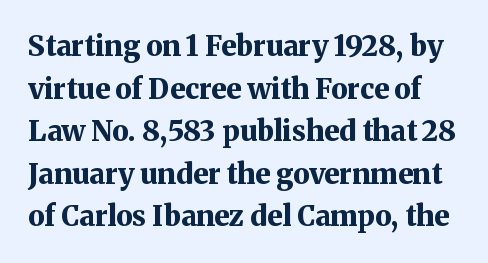
The image shows 28 px bold serif type, upright; set normal line spacing (1.52x), normal letter spacing, not underlined; medium stroke contrast and a medium x-height.
